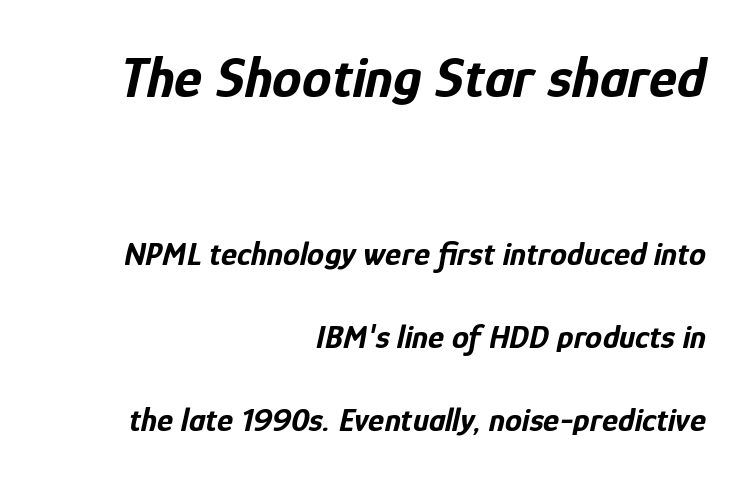
{"italic": "yes", "lean": "right", "slant_degrees": 12, "bold": "yes", "weight": "bold", "width": "condensed", "stroke_contrast": "low", "x_height": "medium", "monospaced": "no", "underline": "no", "align": "right", "line_spacing": "loose", "line_spacing_ratio": 2.44, "letter_spacing": "normal", "letter_spacing_em": 0.0, "larger_block": "first", "size_ratio": 1.74, "glyph_px": 59}
